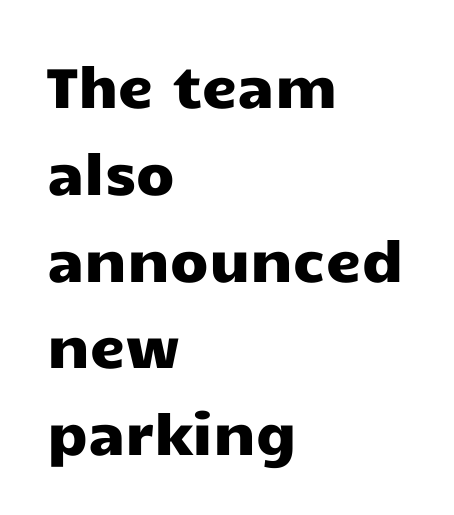
In terms of leading, this rendering sits right in the middle. The font's upright variant was chosen for this text. The rag falls on the right side of this text block. Each letter's strokes conclude bluntly, with no projecting serifs.
